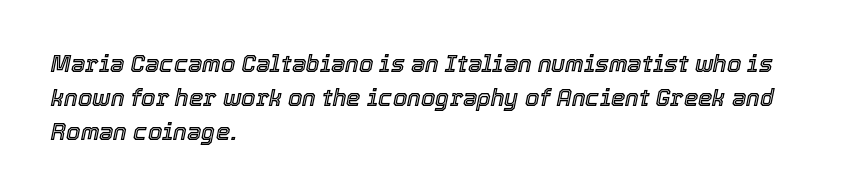
Q: Is the text italic (slanted)? A: Yes, it leans right by about 12 degrees.
Q: Is the text underlined? A: No.
Q: How is the paragraph aligned? A: Left-aligned.
Q: Is the spacing between letters normal or unusually wide? A: Normal.
Q: Is the spacing between lines tight, normal or loose? A: Normal.
